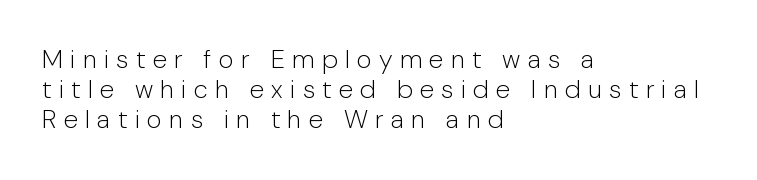
Q: Is the text bold? A: No.
Q: Is the text italic (slanted)? A: No, it is upright.
Q: Is the text underlined? A: No.
Q: How is the paragraph aligned? A: Left-aligned.
Q: Is the spacing between letters normal or unusually wide? A: Unusually wide.
